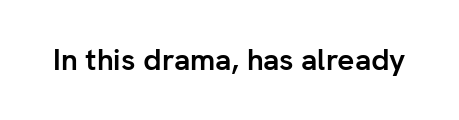
The image shows 30 px semibold sans-serif type, upright; set normal letter spacing, not underlined; low stroke contrast and a medium x-height.
